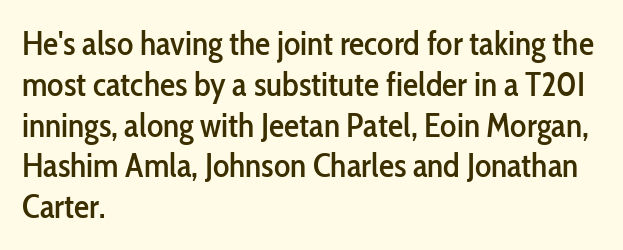
Notice how the passage keeps a crisp vertical edge on the left only. Think of a printed novel: that variable character pitch is what you see here. You could call the tracking neutral — neither tight nor loose. The type sits square on the baseline with zero lean.
